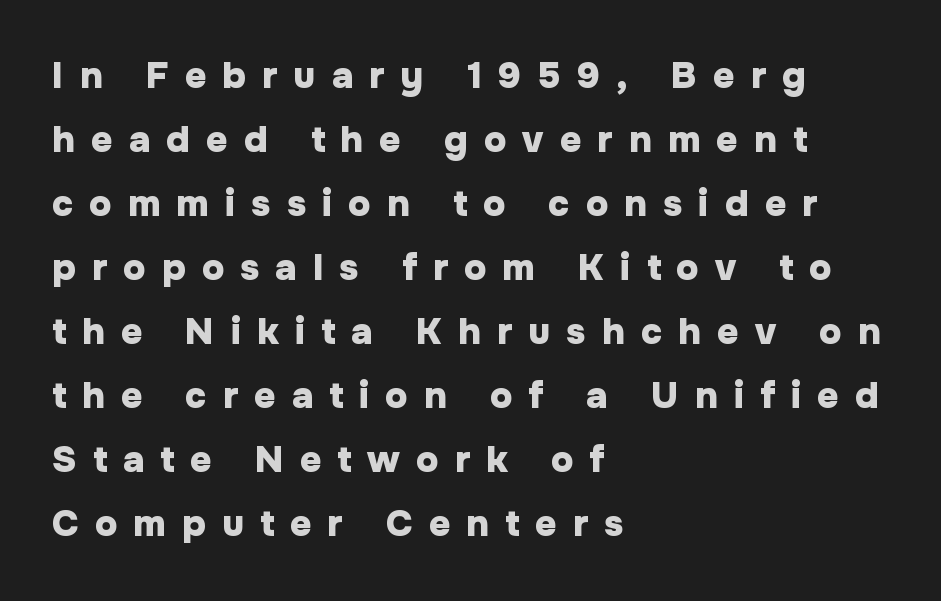
{"serif": "no", "italic": "no", "bold": "yes", "weight": "heavy", "width": "normal", "stroke_contrast": "low", "x_height": "medium", "monospaced": "no", "underline": "no", "align": "left", "line_spacing_ratio": 1.73, "letter_spacing": "wide", "letter_spacing_em": 0.44, "glyph_px": 37}
